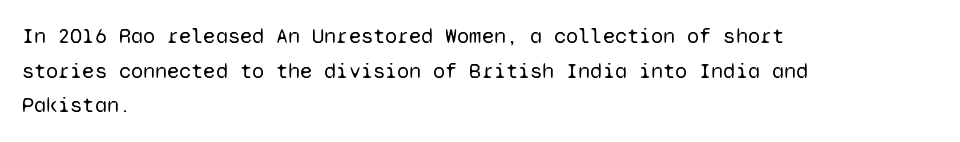
{"italic": "no", "bold": "no", "underline": "no", "align": "left", "line_spacing": "normal", "line_spacing_ratio": 1.57, "letter_spacing": "normal", "letter_spacing_em": 0.0, "glyph_px": 22}
